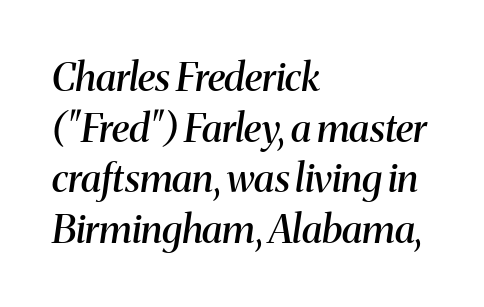
Q: Is the text bold? A: Semi-bold.
Q: Is the text italic (slanted)? A: Yes, it leans right by about 8 degrees.
Q: Is the typeface a serif or a sans-serif typeface? A: Serif.
Q: Is the text underlined? A: No.
Q: How is the paragraph aligned? A: Left-aligned.
Q: Is the spacing between letters normal or unusually wide? A: Normal.
Q: Is the spacing between lines tight, normal or loose? A: Normal.
Q: Width (condensed, normal, or wide)? A: Normal.
Q: Stroke contrast? A: Medium.
Q: x-height? A: Medium.
Q: Monospaced? A: No.
